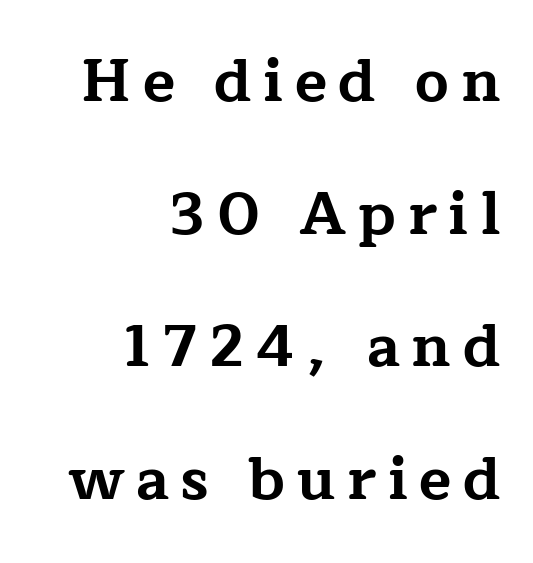
The block of text is sparse from top to bottom, with ample space between rows. Right-aligned paragraph, ragged on the left. Descender tails drop into unmarked territory. Do the characters align in a grid? No, the font is proportional. Characters remain perfectly vertical along every line. Display-style spreading of the glyphs; the letterfit is very open.
